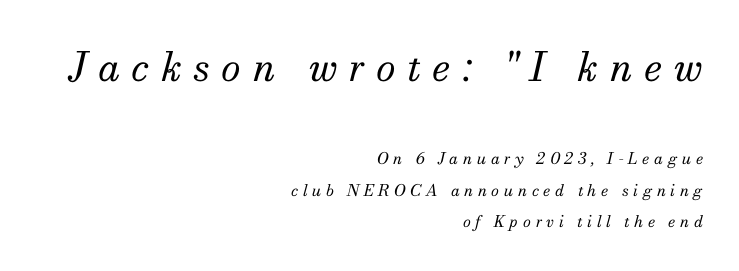
Compare the two chunks: the upper has the greater cap height. The lines are quadded right. Character widths vary here, with narrow letters taking less room than wide ones. Leading is clearly above the norm, producing a sparse column.
